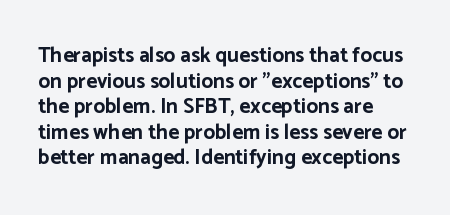
Is there any slant? The stems are plumb. The zone under the glyphs is completely vacant. Caption: bold face, heavy strokes. Each word holds together tightly as a unit, with standard inter-letter gaps. Does the copy run flush right? No — it runs flush left.
